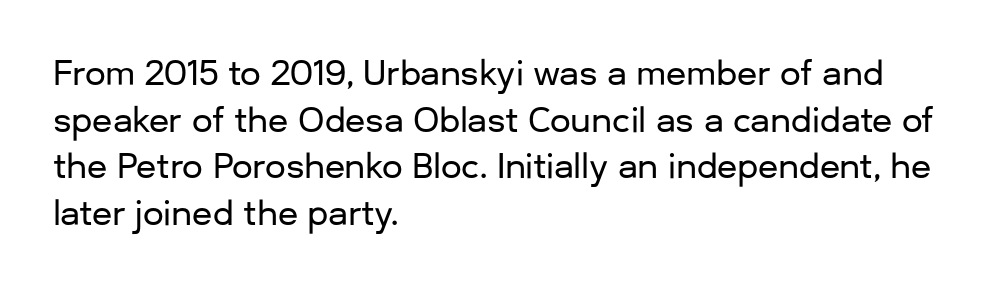
{"serif": "no", "italic": "no", "width": "normal", "stroke_contrast": "low", "x_height": "medium", "monospaced": "no", "underline": "no", "align": "left", "line_spacing": "normal", "line_spacing_ratio": 1.41, "letter_spacing": "normal", "letter_spacing_em": 0.0, "glyph_px": 33}
